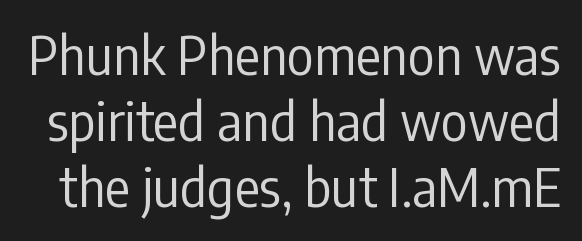
{"serif": "no", "italic": "no", "bold": "no", "weight": "regular", "width": "condensed", "stroke_contrast": "low", "x_height": "medium", "monospaced": "no", "underline": "no", "line_spacing": "normal", "line_spacing_ratio": 1.27, "letter_spacing": "normal", "letter_spacing_em": 0.0, "glyph_px": 52}
